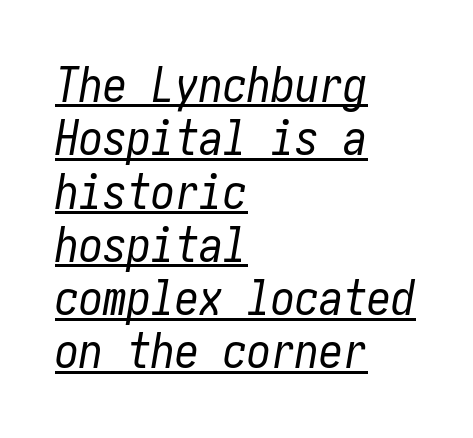
{"italic": "yes", "lean": "right", "slant_degrees": 10, "bold": "no", "weight": "regular", "width": "condensed", "stroke_contrast": "low", "x_height": "medium", "underline": "yes", "align": "left", "line_spacing": "tight", "line_spacing_ratio": 1.11, "letter_spacing": "normal", "letter_spacing_em": 0.0, "glyph_px": 48}
